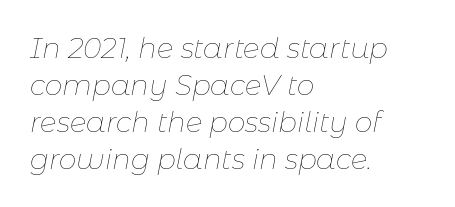
Q: Is the text bold? A: No.
Q: Is the text italic (slanted)? A: Yes, it leans right by about 11 degrees.
Q: Is the text underlined? A: No.
Q: How is the paragraph aligned? A: Left-aligned.
Q: Is the spacing between letters normal or unusually wide? A: Normal.
Q: Is the spacing between lines tight, normal or loose? A: Normal.
Q: Width (condensed, normal, or wide)? A: Normal.
Q: Stroke contrast? A: Low.
Q: x-height? A: Medium.
Q: Monospaced? A: No.
